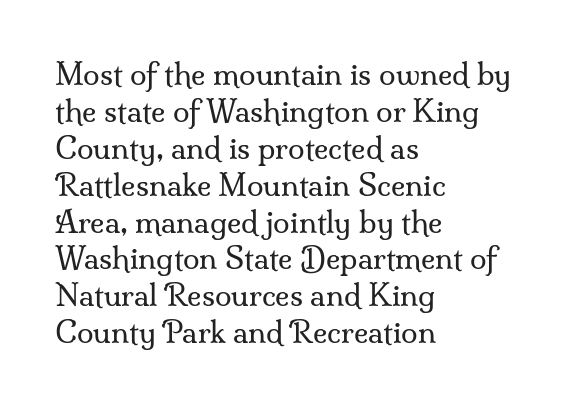
Here the designer chose a conventional face with non-uniform glyph widths. The text block is weighted toward the left margin, trailing off unevenly rightward. Nothing heavy about these letters — not bold at all. Words appear dense and cohesive because spacing is normal. Descenders are the only things crossing below the line.
